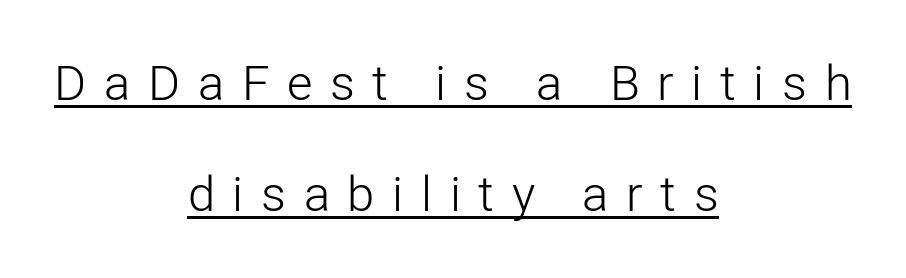
{"serif": "no", "italic": "no", "bold": "no", "weight": "light", "width": "normal", "stroke_contrast": "low", "x_height": "medium", "monospaced": "no", "underline": "yes", "align": "center", "line_spacing": "loose", "line_spacing_ratio": 2.27, "letter_spacing": "wide", "letter_spacing_em": 0.36, "glyph_px": 49}
